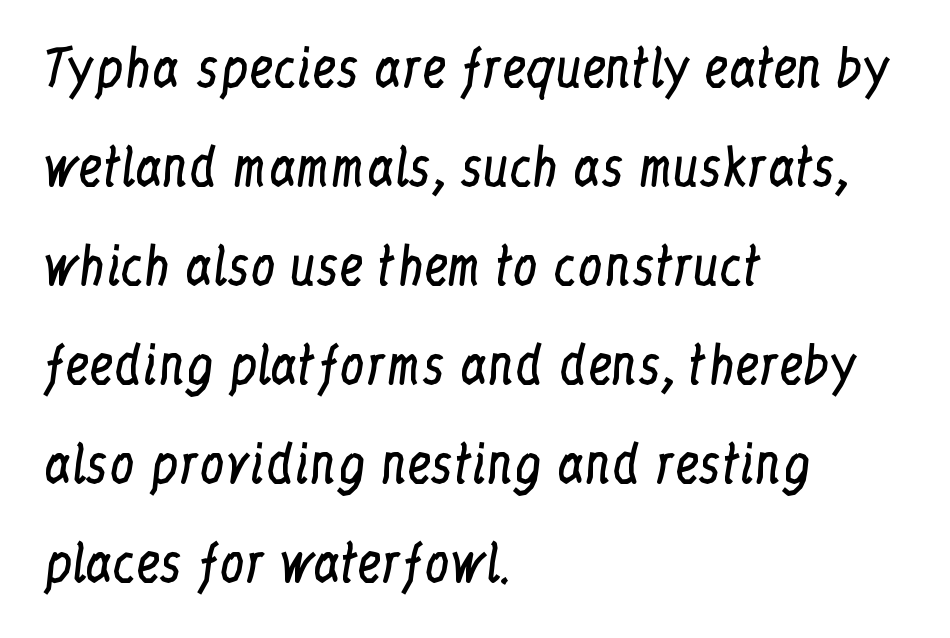
The tracking reads as untouched default to a designer's eye. The face used here is proportionally spaced, like ordinary book or web type. Descenders are the only things crossing below the line. The leading is generous, giving the passage an open texture. The font family rendered here belongs to the serif group.
